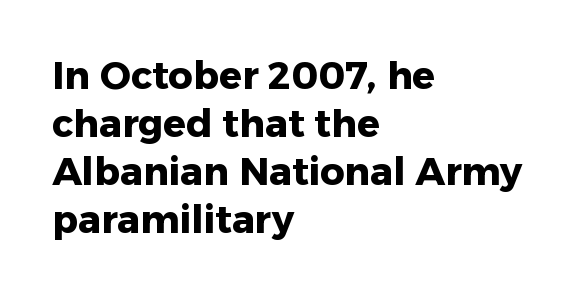
Q: Is the text bold? A: Yes.
Q: Is the text italic (slanted)? A: No, it is upright.
Q: Is the typeface a serif or a sans-serif typeface? A: Sans-serif.
Q: Is the text underlined? A: No.
Q: How is the paragraph aligned? A: Left-aligned.
Q: Is the spacing between letters normal or unusually wide? A: Normal.
Q: Is the spacing between lines tight, normal or loose? A: Normal.
Q: Width (condensed, normal, or wide)? A: Normal.
Q: Stroke contrast? A: Low.
Q: x-height? A: Medium.
Q: Monospaced? A: No.
